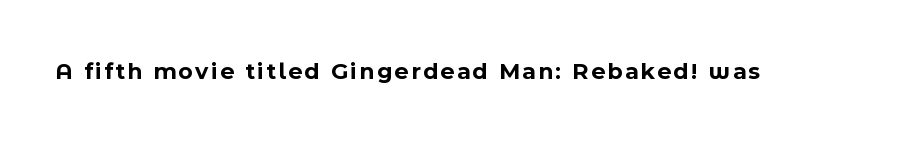
Q: Is the text bold? A: Yes.
Q: Is the text italic (slanted)? A: No, it is upright.
Q: Is the text underlined? A: No.
